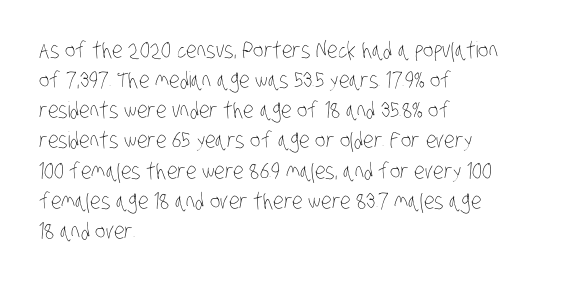
The image shows 22 px text type; set left-aligned, normal line spacing (1.37x), normal letter spacing, not underlined.
